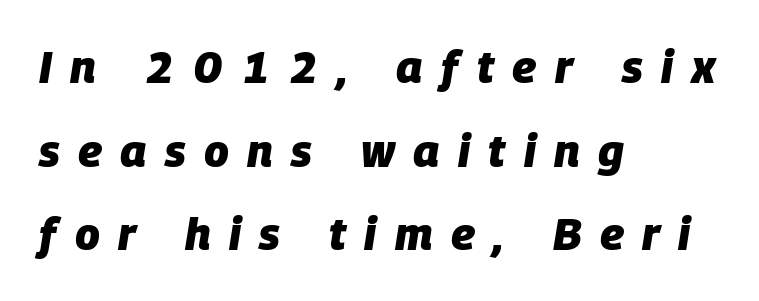
{"italic": "yes", "lean": "right", "slant_degrees": 9, "bold": "yes", "weight": "heavy", "width": "normal", "stroke_contrast": "low", "x_height": "large", "monospaced": "no", "underline": "no", "align": "left", "line_spacing_ratio": 1.86, "letter_spacing": "wide", "letter_spacing_em": 0.41, "glyph_px": 45}
